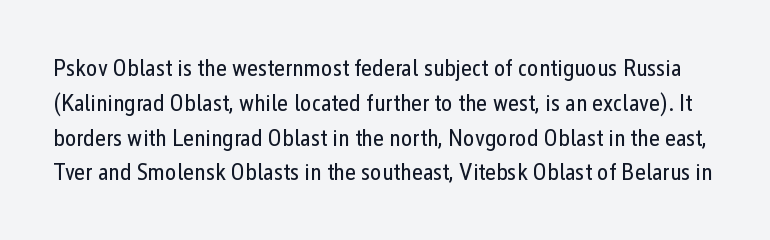
Q: Is the text bold? A: No.
Q: Is the text italic (slanted)? A: No, it is upright.
Q: Is the text underlined? A: No.
Q: Is the spacing between letters normal or unusually wide? A: Normal.
Q: Is the spacing between lines tight, normal or loose? A: Normal.
